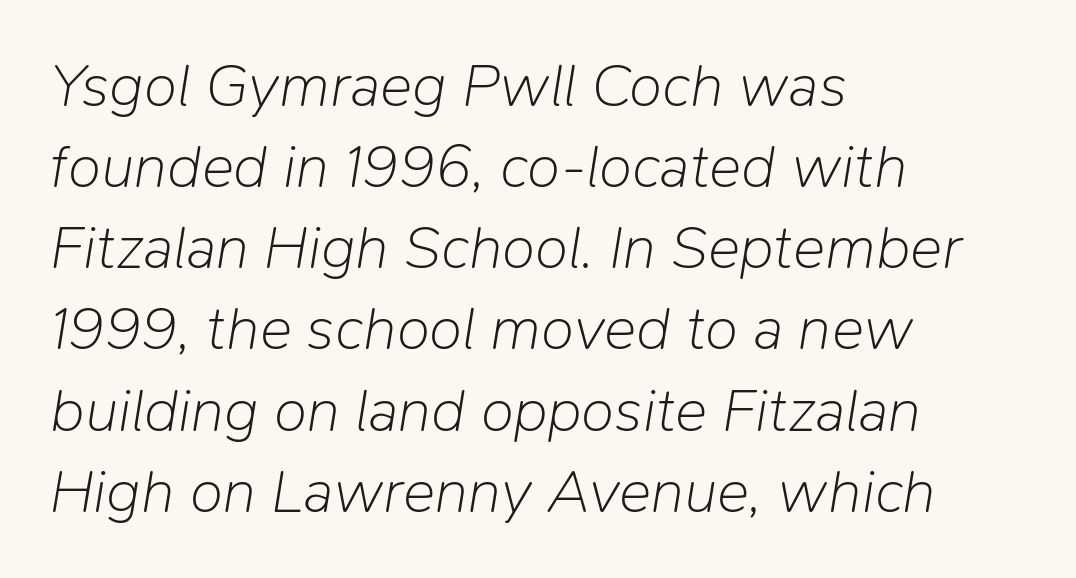
This is oblique type, the kind used for emphasis or titles. The type is set solid horizontally, with unmodified tracking. Reading down the column, the eye jumps a familiar distance to each next line. On a weight scale, this lands at 450 or below.
